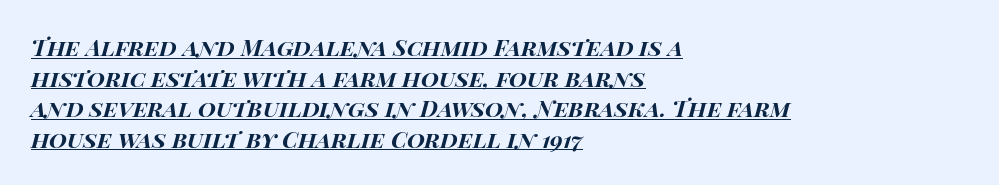
Q: Is the text bold? A: Yes.
Q: Is the text italic (slanted)? A: Yes, it leans right by about 14 degrees.
Q: Is the text underlined? A: Yes.
Q: How is the paragraph aligned? A: Left-aligned.
Q: Is the spacing between letters normal or unusually wide? A: Normal.
Q: Is the spacing between lines tight, normal or loose? A: Normal.
